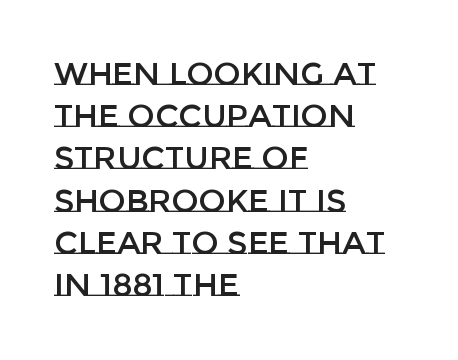
The rag falls on the right side of this text block. Ascenders rise straight up at ninety degrees. Beneath every word, the page is bare. Baseline-to-baseline distance is the conventional proportion of letter height. The passage shown is typed in a proportional face where columns would drift.
